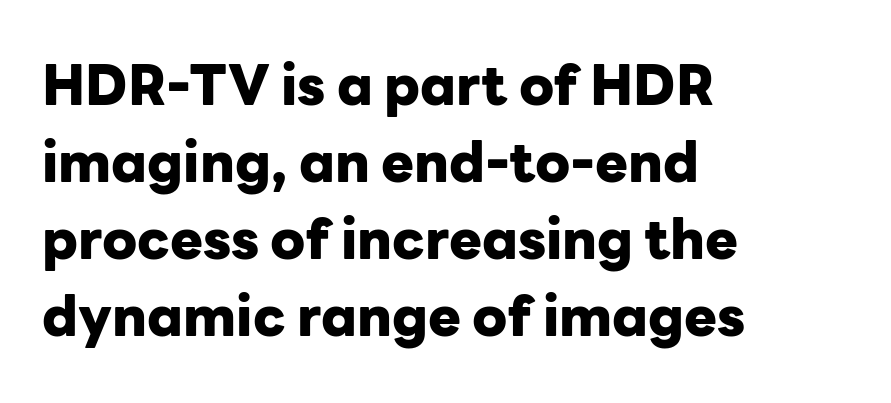
{"serif": "no", "italic": "no", "bold": "yes", "weight": "heavy", "width": "normal", "stroke_contrast": "low", "x_height": "medium", "monospaced": "no", "underline": "no", "align": "left", "line_spacing": "normal", "line_spacing_ratio": 1.4, "letter_spacing": "normal", "letter_spacing_em": 0.0, "glyph_px": 55}
